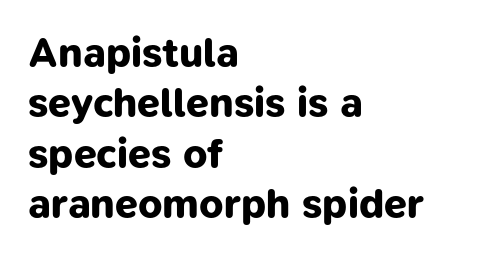
{"serif": "no", "bold": "yes", "weight": "bold", "width": "normal", "stroke_contrast": "low", "x_height": "medium", "monospaced": "no", "underline": "no", "align": "left", "line_spacing_ratio": 1.23, "letter_spacing": "normal", "letter_spacing_em": 0.0, "glyph_px": 41}
